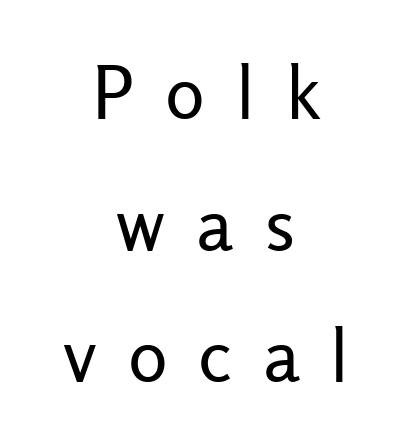
{"serif": "no", "italic": "no", "bold": "no", "weight": "regular", "width": "normal", "stroke_contrast": "low", "x_height": "medium", "monospaced": "no", "underline": "no", "align": "center", "line_spacing_ratio": 1.78, "letter_spacing": "wide", "letter_spacing_em": 0.42, "glyph_px": 74}
